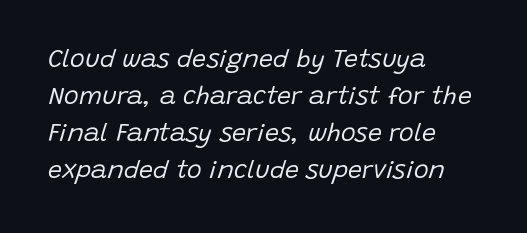
{"italic": "yes", "lean": "right", "slant_degrees": 15, "bold": "no", "underline": "no", "align": "left", "line_spacing": "normal", "line_spacing_ratio": 1.48, "letter_spacing": "normal", "letter_spacing_em": 0.0, "glyph_px": 25}
